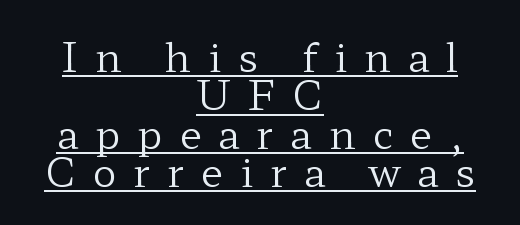
The image shows 40 px regular-weight, wide serif type, upright; set centered, tight line spacing (0.96x), unusually wide letter spacing (+0.42 em), underlined; low stroke contrast and a medium x-height.
